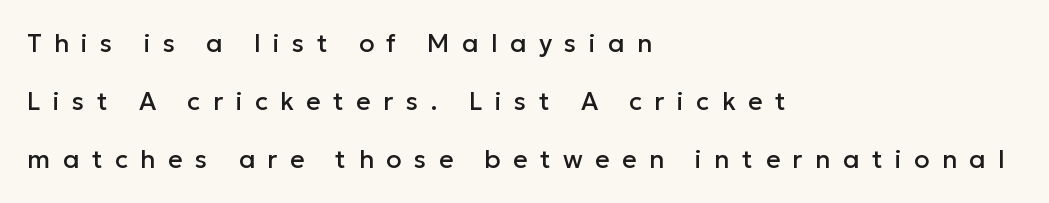
Q: Is the text italic (slanted)? A: No, it is upright.
Q: Is the text underlined? A: No.
Q: How is the paragraph aligned? A: Left-aligned.
Q: Is the spacing between letters normal or unusually wide? A: Unusually wide.
Q: Is the spacing between lines tight, normal or loose? A: Loose.
